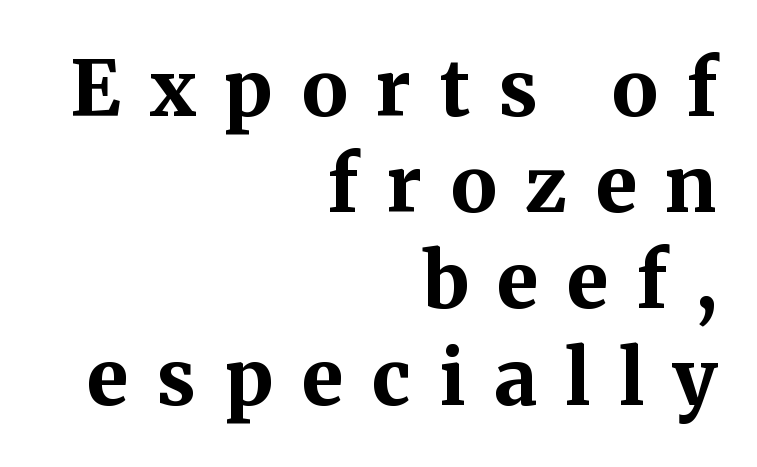
The typesetting leans heavy: a genuine bold. The rendering uses natural spacing where letterforms have individual widths. The rendering anchors every line to the right-hand side. No word sits above an underline.
